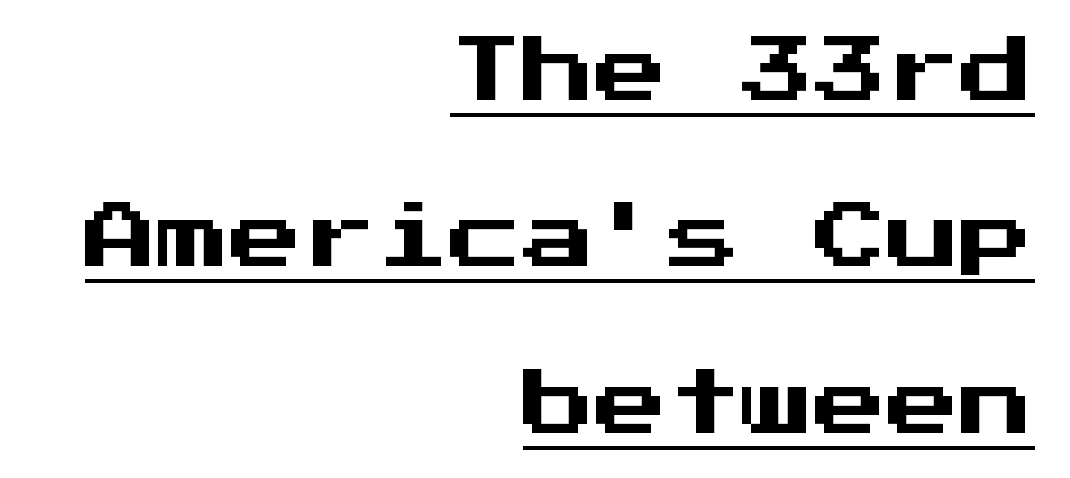
The image shows 73 px sans-serif type, upright, monospaced; set right-aligned, loose line spacing (2.28x), normal letter spacing, underlined; medium stroke contrast and a medium x-height.
